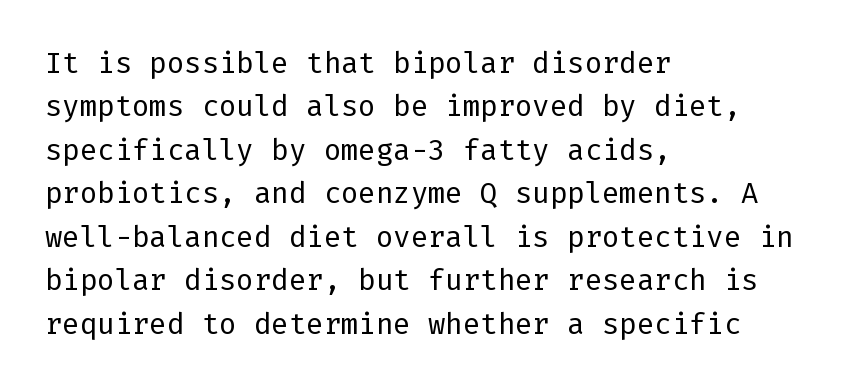
Ordinary non-slanted type is in use. Inter-character spacing is left at the font's built-in metrics. The typeface chosen for these lines omits serifs. Baseline-to-baseline distance is the conventional proportion of letter height. Descenders are the only things crossing below the line.
